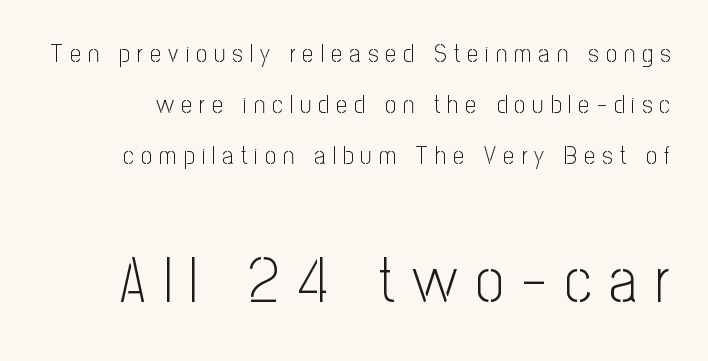
The image shows 63 px light, condensed sans-serif type, upright; set loose line spacing (2.05x), unusually wide letter spacing (+0.28 em), not underlined; the second (bottom) block is 2.52x larger; low stroke contrast and a medium x-height.
